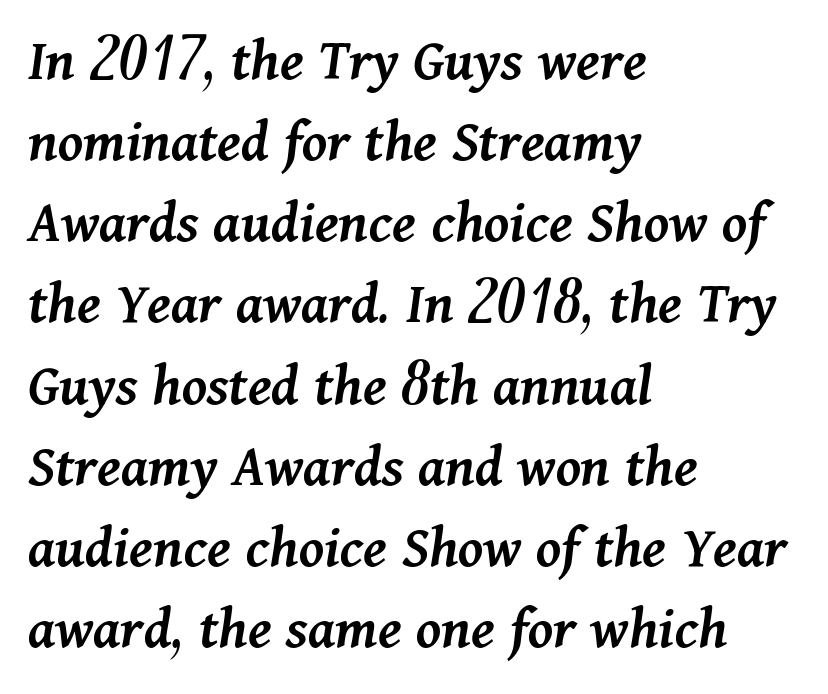
Q: Is the text bold? A: Semi-bold.
Q: Is the text italic (slanted)? A: Yes, it leans right by about 11 degrees.
Q: Is the text underlined? A: No.
Q: How is the paragraph aligned? A: Left-aligned.
Q: Is the spacing between letters normal or unusually wide? A: Normal.
Q: Is the spacing between lines tight, normal or loose? A: Normal.
Q: Width (condensed, normal, or wide)? A: Normal.
Q: Stroke contrast? A: Medium.
Q: x-height? A: Medium.
Q: Monospaced? A: No.
